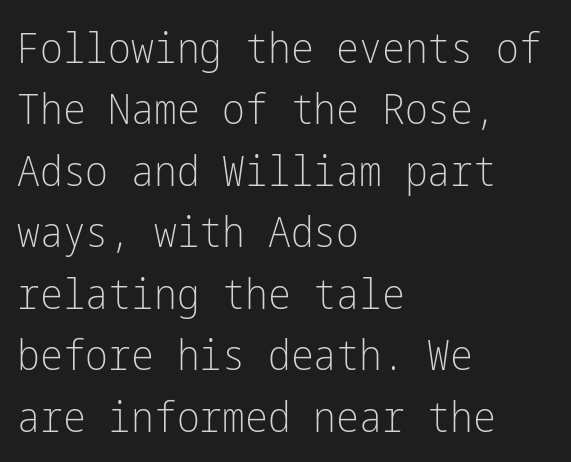
Each stroke keeps to a modest, everyday thickness or less. The passage shown has conventional tracking throughout. To sum up the face: it is a sans, with no serifs. Any mark beneath the type? The region is blank. Honestly, the row spacing looks completely unremarkable.
